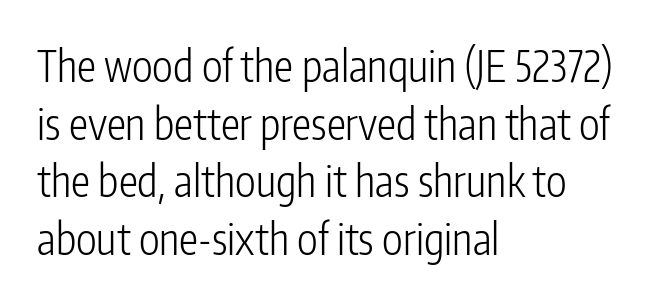
The image shows 43 px light, condensed sans-serif type, upright; set left-aligned, normal line spacing (1.34x), normal letter spacing, not underlined; low stroke contrast and a medium x-height.
